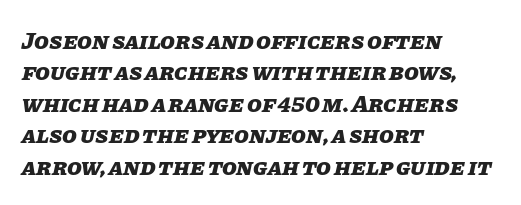
The image shows 24 px bold type, italic (leaning right); set left-aligned, normal line spacing (1.31x), normal letter spacing, not underlined.
